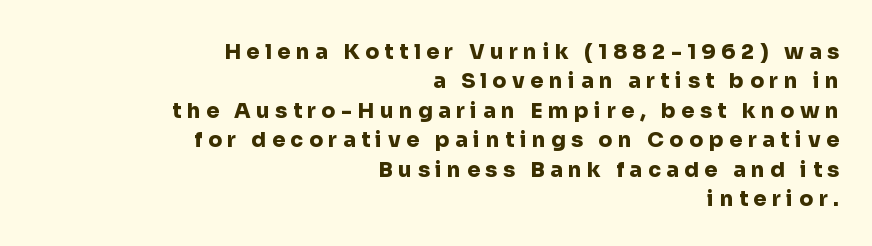
Q: Is the text bold? A: Yes.
Q: Is the text italic (slanted)? A: No, it is upright.
Q: Is the text underlined? A: No.
Q: How is the paragraph aligned? A: Right-aligned.
Q: Is the spacing between letters normal or unusually wide? A: Unusually wide.
Q: Is the spacing between lines tight, normal or loose? A: Normal.
